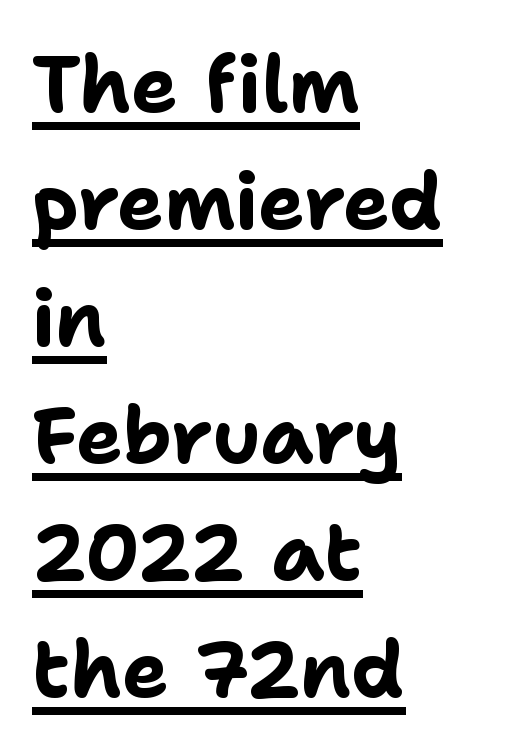
{"serif": "no", "italic": "no", "bold": "yes", "weight": "bold", "width": "normal", "stroke_contrast": "low", "x_height": "medium", "monospaced": "no", "underline": "yes", "align": "left", "line_spacing": "normal", "line_spacing_ratio": 1.5, "letter_spacing": "normal", "letter_spacing_em": 0.0, "glyph_px": 78}
